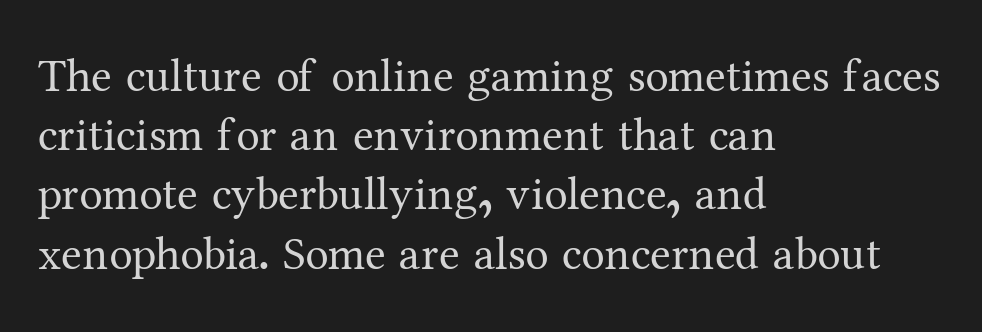
The letters carry serifs — small finishing strokes at the ends of their stems. The lines are quadded left. Note the varied advance widths — an 'i' is clearly narrower than an 'm'. Descender tails drop into unmarked territory. Look at the tracking — it's just the regular setting, nothing added. Leading: standard.
